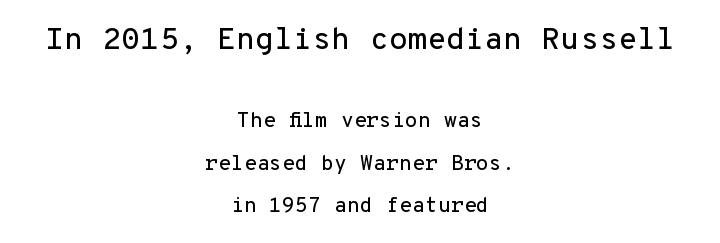
The image shows 31 px sans-serif type, upright, monospaced; set centered, loose line spacing (2.02x), normal letter spacing, not underlined; the first (top) block is 1.48x larger; low stroke contrast and a medium x-height.
